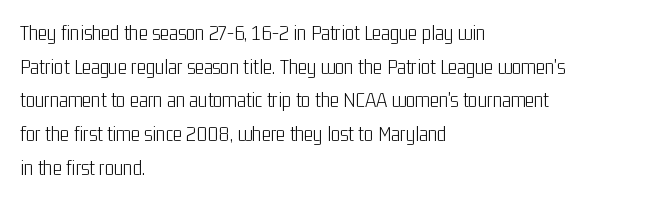
The image shows 22 px text type, upright; set left-aligned, normal line spacing (1.53x), normal letter spacing, not underlined.
